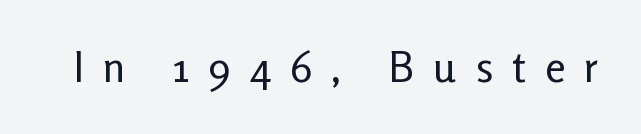
{"serif": "no", "italic": "no", "bold": "no", "weight": "regular", "width": "normal", "stroke_contrast": "low", "x_height": "medium", "monospaced": "no", "underline": "no", "letter_spacing": "wide", "letter_spacing_em": 0.45, "glyph_px": 42}
